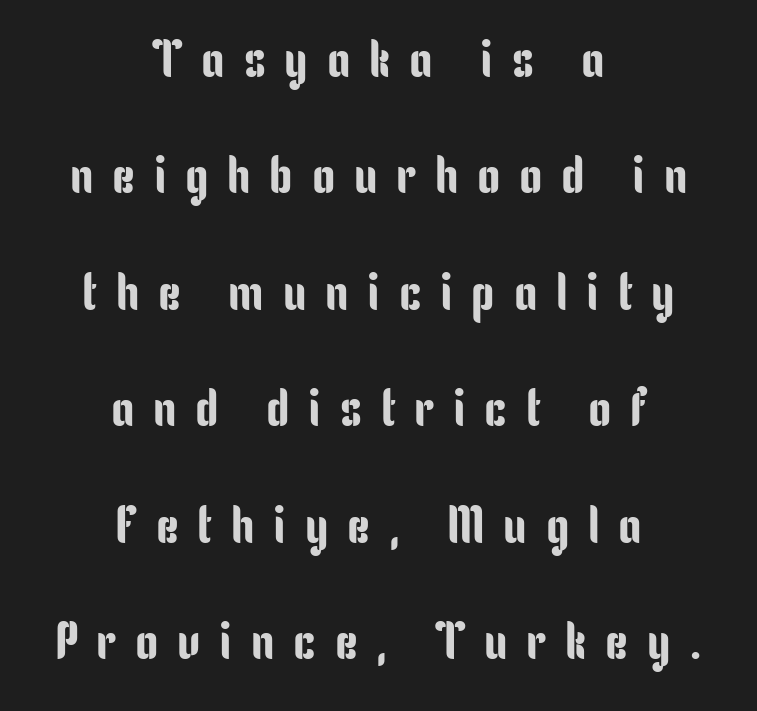
The image shows 52 px condensed sans-serif type, upright; set centered, loose line spacing (2.24x), unusually wide letter spacing (+0.36 em), not underlined; low stroke contrast and a medium x-height.
